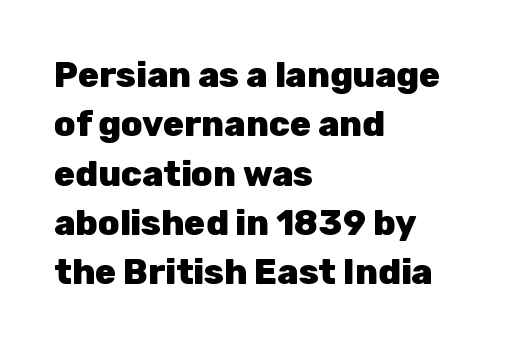
The image shows 35 px heavy sans-serif type, upright; set left-aligned, normal line spacing (1.41x), normal letter spacing, not underlined; low stroke contrast and a medium x-height.
